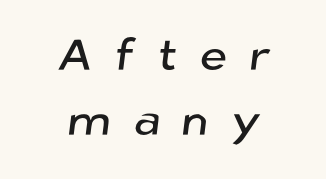
To sum up the face: it is a sans, with no serifs. The space directly below the letters is spotless. Does the leading feel generous? No, just average. The passage is arranged like a title page — every line centered.
